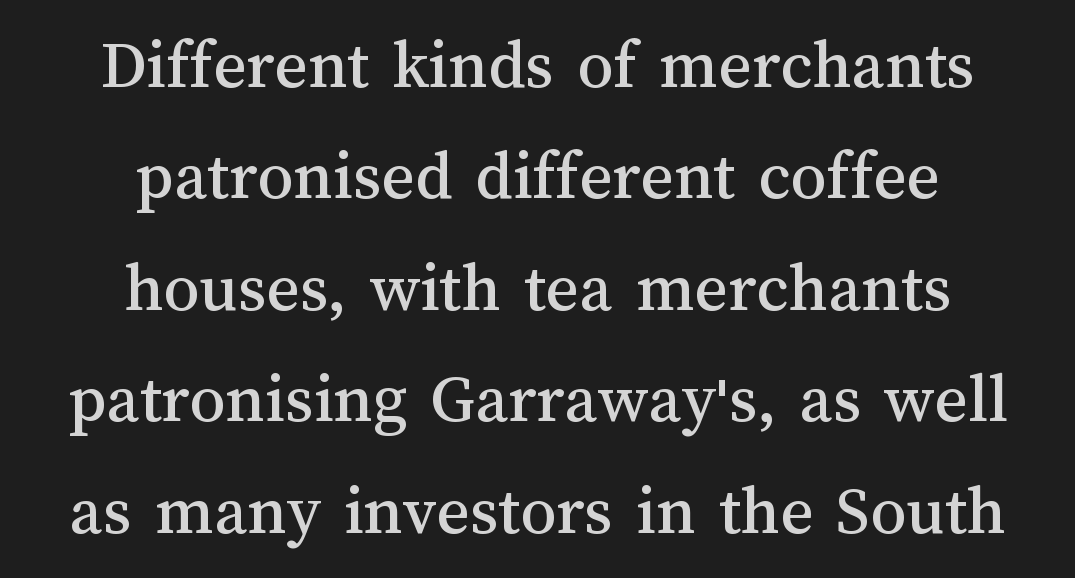
Q: Is the text italic (slanted)? A: No, it is upright.
Q: Is the text underlined? A: No.
Q: How is the paragraph aligned? A: Centered.
Q: Is the spacing between letters normal or unusually wide? A: Normal.
Q: Is the spacing between lines tight, normal or loose? A: Normal.
Q: Width (condensed, normal, or wide)? A: Normal.
Q: Stroke contrast? A: Medium.
Q: x-height? A: Medium.
Q: Monospaced? A: No.
